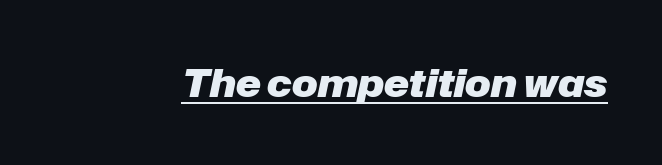
Q: Is the text bold? A: Yes.
Q: Is the text italic (slanted)? A: Yes, it leans right by about 12 degrees.
Q: Is the text underlined? A: Yes.
Q: Is the spacing between letters normal or unusually wide? A: Normal.
Q: Width (condensed, normal, or wide)? A: Normal.
Q: Stroke contrast? A: Low.
Q: x-height? A: Medium.
Q: Monospaced? A: No.
